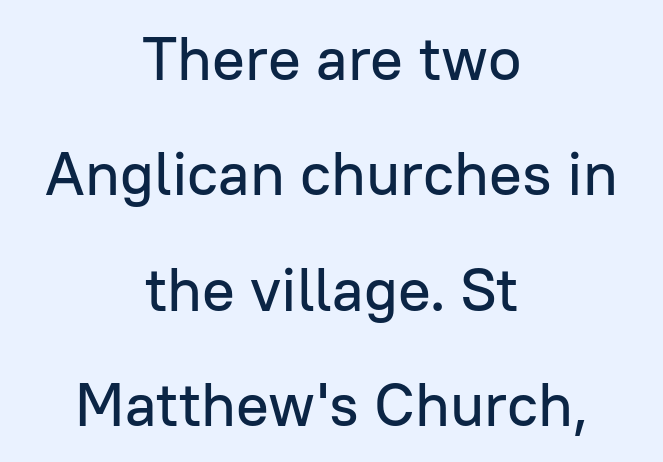
The image shows 61 px sans-serif type, upright; set centered, line spacing 1.89x, normal letter spacing, not underlined; low stroke contrast and a medium x-height.
